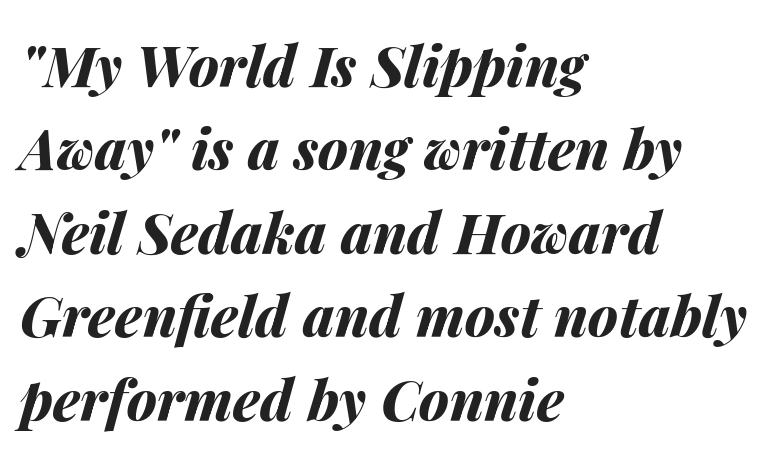
Q: Is the text bold? A: Yes.
Q: Is the text italic (slanted)? A: Yes, it leans right by about 14 degrees.
Q: Is the text underlined? A: No.
Q: How is the paragraph aligned? A: Left-aligned.
Q: Is the spacing between letters normal or unusually wide? A: Normal.
Q: Is the spacing between lines tight, normal or loose? A: Normal.
Q: Width (condensed, normal, or wide)? A: Normal.
Q: Stroke contrast? A: Medium.
Q: x-height? A: Medium.
Q: Monospaced? A: No.
